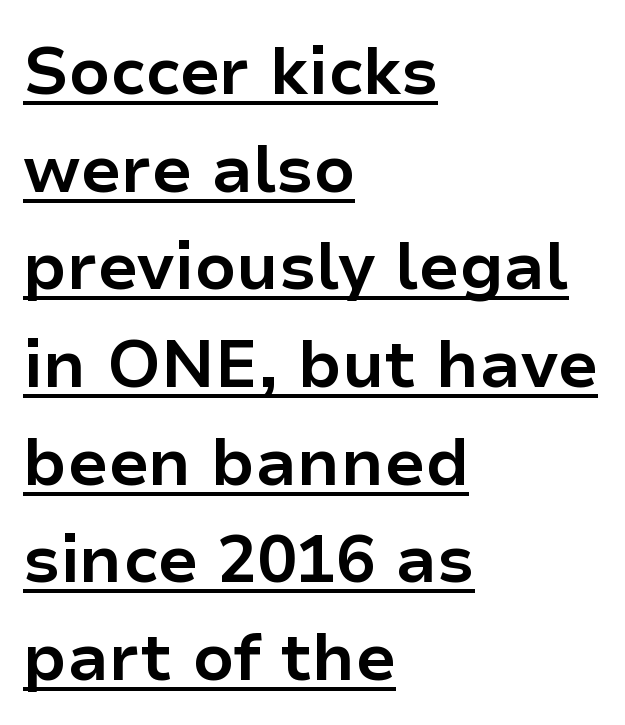
Q: Is the text bold? A: Yes.
Q: Is the text italic (slanted)? A: No, it is upright.
Q: Is the typeface a serif or a sans-serif typeface? A: Sans-serif.
Q: Is the text underlined? A: Yes.
Q: How is the paragraph aligned? A: Left-aligned.
Q: Is the spacing between letters normal or unusually wide? A: Normal.
Q: Is the spacing between lines tight, normal or loose? A: Normal.
Q: Width (condensed, normal, or wide)? A: Normal.
Q: Stroke contrast? A: Low.
Q: x-height? A: Medium.
Q: Monospaced? A: No.
